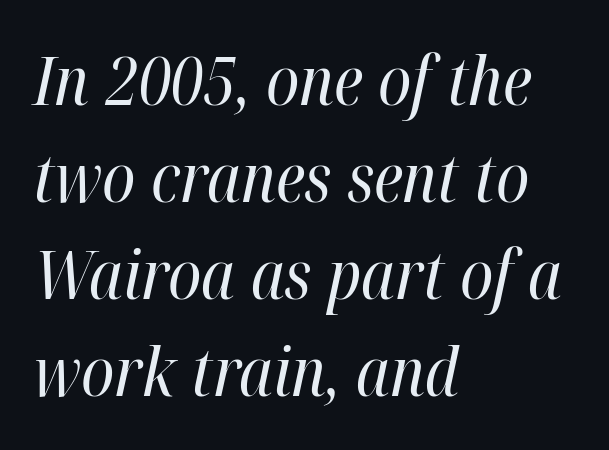
Q: Is the text bold? A: No.
Q: Is the text italic (slanted)? A: Yes, it leans right by about 12 degrees.
Q: Is the text underlined? A: No.
Q: How is the paragraph aligned? A: Left-aligned.
Q: Is the spacing between letters normal or unusually wide? A: Normal.
Q: Is the spacing between lines tight, normal or loose? A: Normal.
Q: Width (condensed, normal, or wide)? A: Condensed.
Q: Stroke contrast? A: High.
Q: x-height? A: Medium.
Q: Monospaced? A: No.
